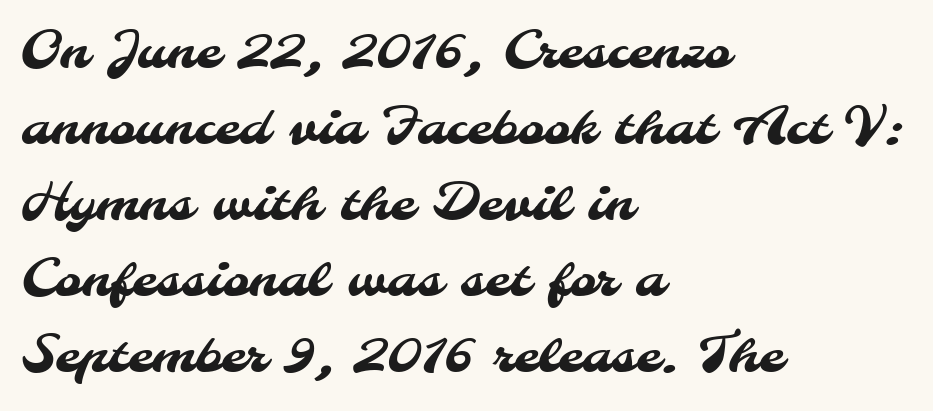
Q: Is the typeface a serif or a sans-serif typeface? A: Sans-serif.
Q: Is the text underlined? A: No.
Q: How is the paragraph aligned? A: Left-aligned.
Q: Is the spacing between letters normal or unusually wide? A: Normal.
Q: Is the spacing between lines tight, normal or loose? A: Normal.
Q: Width (condensed, normal, or wide)? A: Normal.
Q: Stroke contrast? A: Medium.
Q: x-height? A: Small.
Q: Monospaced? A: No.
